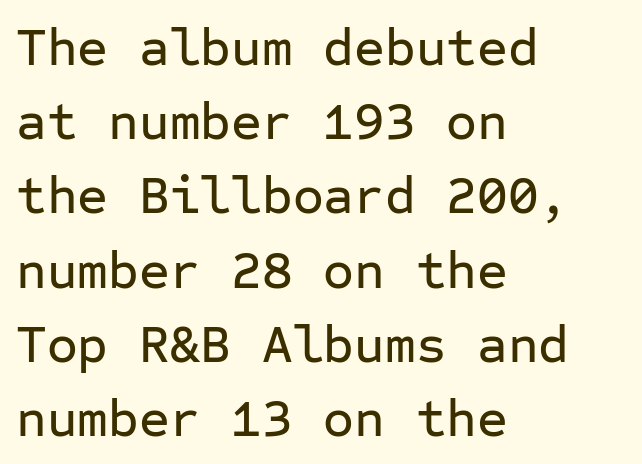
The image shows 53 px sans-serif type, upright, monospaced; set left-aligned, normal line spacing (1.4x), normal letter spacing, not underlined; low stroke contrast and a medium x-height.
